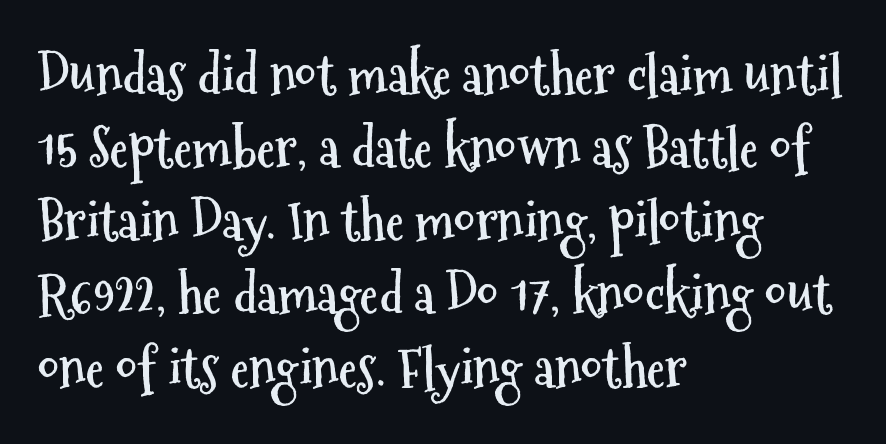
Typesetter's note: full bold, strokes at maximum text heaviness. The horizontal fit of the characters is conventional and even. The passage is arranged the way most books set body copy — flush left. Any mark beneath the type? The region is blank.
